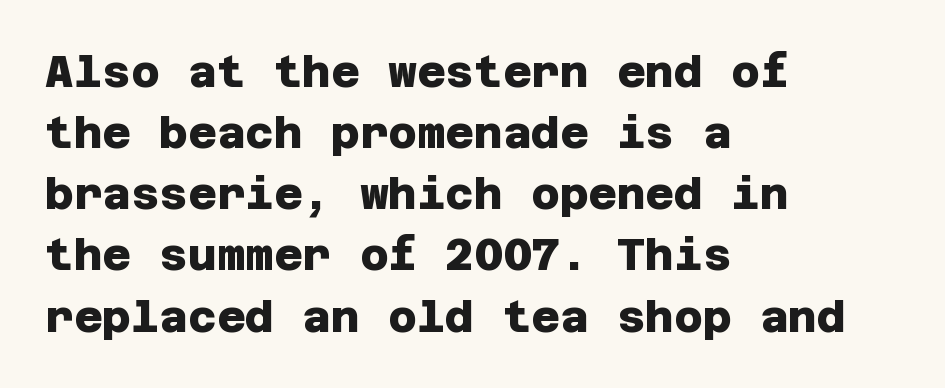
{"serif": "no", "bold": "yes", "weight": "heavy", "width": "normal", "stroke_contrast": "low", "x_height": "large", "underline": "no", "align": "left", "line_spacing": "normal", "line_spacing_ratio": 1.39, "letter_spacing": "normal", "letter_spacing_em": 0.0, "glyph_px": 44}
